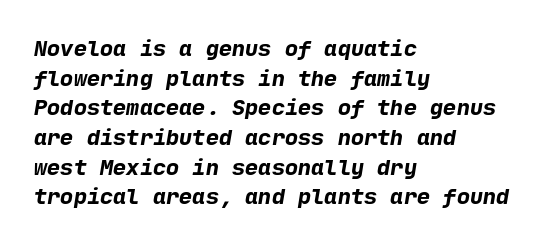
Q: Is the text bold? A: Yes.
Q: Is the text underlined? A: No.
Q: How is the paragraph aligned? A: Left-aligned.
Q: Is the spacing between letters normal or unusually wide? A: Normal.
Q: Is the spacing between lines tight, normal or loose? A: Normal.
